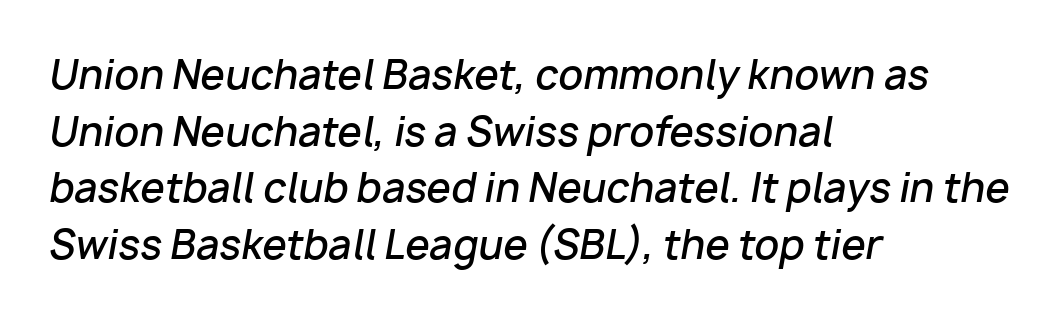
The image shows 39 px semibold type, italic (leaning right); set left-aligned, normal line spacing (1.45x), normal letter spacing, not underlined; low stroke contrast and a medium x-height.
